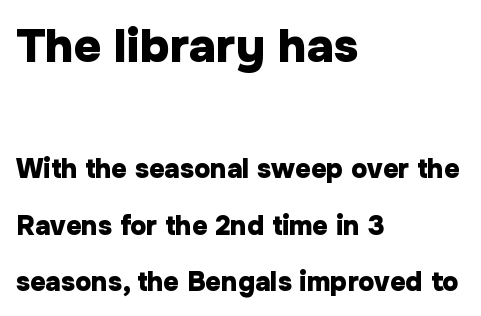
Q: Is the text bold? A: Yes.
Q: Is the text italic (slanted)? A: No, it is upright.
Q: Is the typeface a serif or a sans-serif typeface? A: Sans-serif.
Q: Is the text underlined? A: No.
Q: How is the paragraph aligned? A: Left-aligned.
Q: Is the spacing between letters normal or unusually wide? A: Normal.
Q: Is the spacing between lines tight, normal or loose? A: Loose.
Q: Which block of text is set in a larger size, the first (top) or the second (bottom)? A: The first (top) one.
Q: Width (condensed, normal, or wide)? A: Normal.
Q: Stroke contrast? A: Low.
Q: x-height? A: Medium.
Q: Monospaced? A: No.
